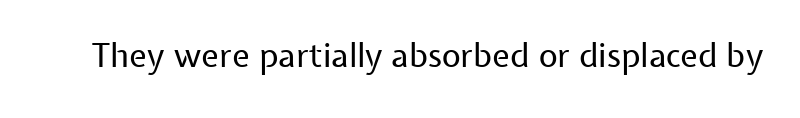
The image shows 33 px regular-weight sans-serif type, upright; set normal letter spacing, not underlined; low stroke contrast and a medium x-height.
